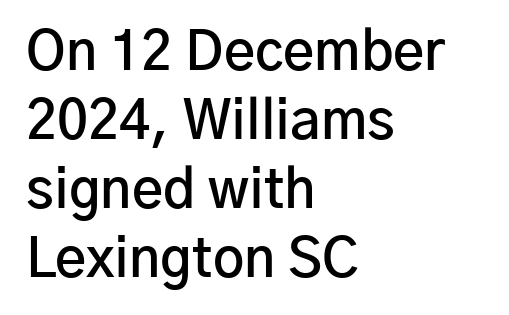
Q: Is the text bold? A: Semi-bold.
Q: Is the text italic (slanted)? A: No, it is upright.
Q: Is the typeface a serif or a sans-serif typeface? A: Sans-serif.
Q: Is the text underlined? A: No.
Q: How is the paragraph aligned? A: Left-aligned.
Q: Is the spacing between letters normal or unusually wide? A: Normal.
Q: Is the spacing between lines tight, normal or loose? A: Normal.
Q: Width (condensed, normal, or wide)? A: Normal.
Q: Stroke contrast? A: Low.
Q: x-height? A: Medium.
Q: Monospaced? A: No.
